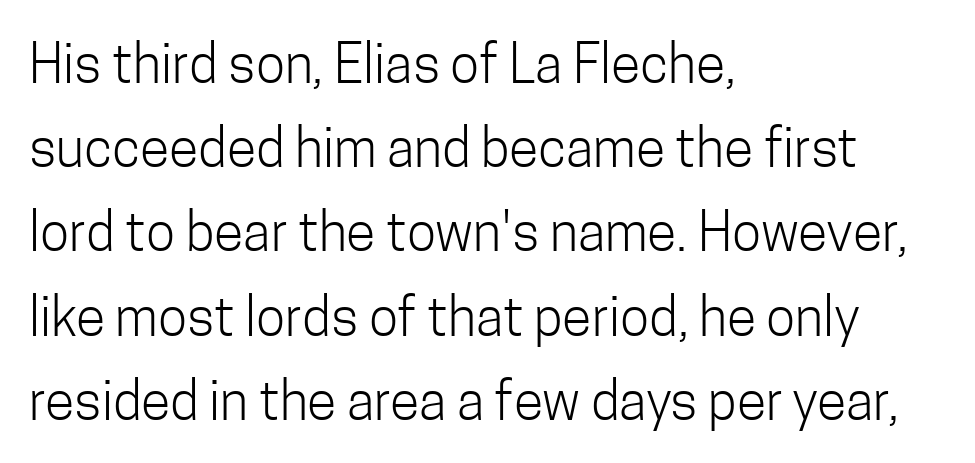
The image shows 54 px light, condensed sans-serif type, upright; set left-aligned, normal line spacing (1.56x), normal letter spacing, not underlined; low stroke contrast and a medium x-height.
